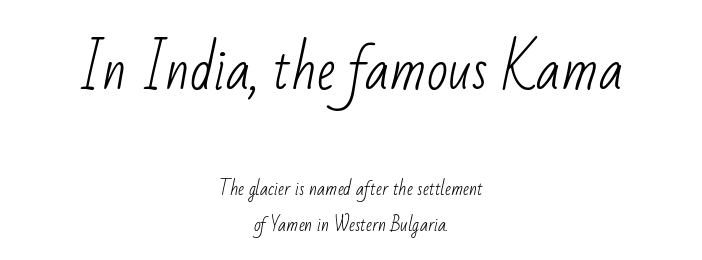
The typeface chosen for these lines omits serifs. A quiet, ordinary-to-light weight characterises the typeface. The rendering uses natural spacing where letterforms have individual widths. The rendering shrinks the type as you move from the upper chunk to the lower. How would I describe the line gaps? Wide and relaxed. The gaps between neighbouring characters are ordinary and unremarkable.
